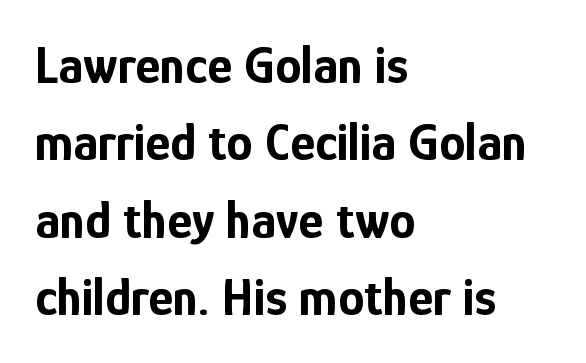
Designer's note — italics off, roman on. Strokes here are thick enough to call this a true bold. You can tell from the bare stems that sans-serif type was used. Line beginnings align vertically; line endings do not.
